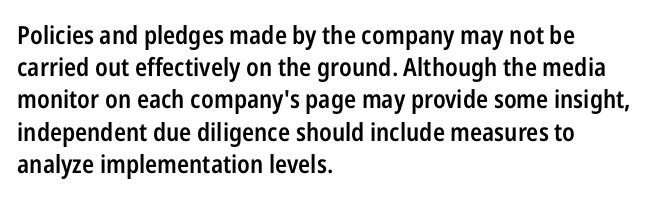
The image shows 25 px text type, upright; set left-aligned, normal line spacing (1.29x), normal letter spacing, not underlined.
